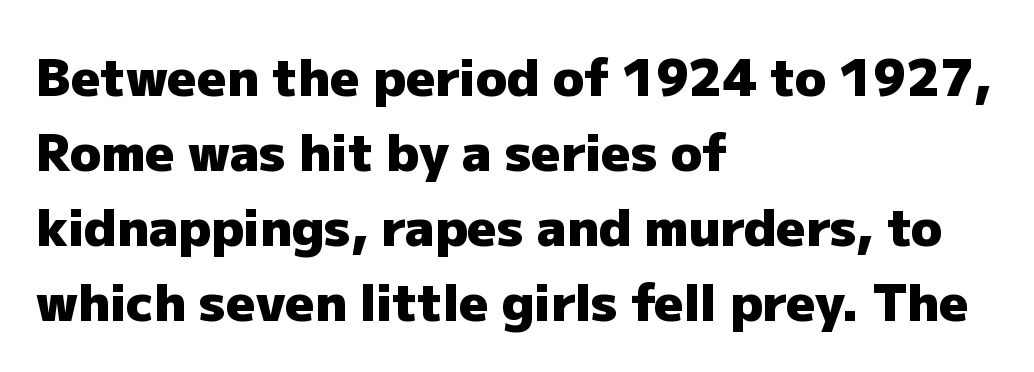
The image shows 51 px heavy sans-serif type, upright; set left-aligned, normal line spacing (1.47x), normal letter spacing, not underlined; low stroke contrast and a medium x-height.
